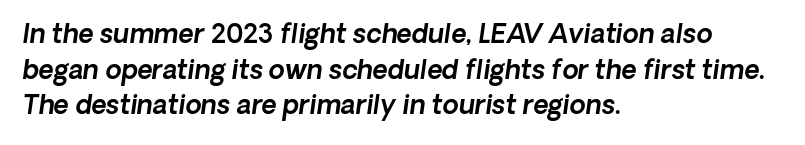
Q: Is the text underlined? A: No.
Q: How is the paragraph aligned? A: Left-aligned.
Q: Is the spacing between letters normal or unusually wide? A: Normal.
Q: Is the spacing between lines tight, normal or loose? A: Normal.
